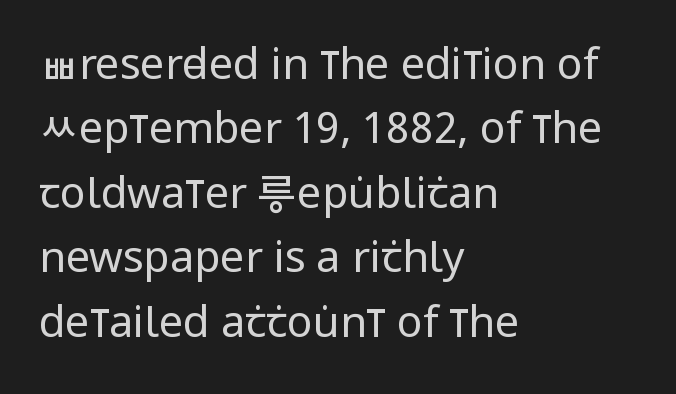
Q: Is the text bold? A: No.
Q: Is the text italic (slanted)? A: No, it is upright.
Q: Is the typeface a serif or a sans-serif typeface? A: Sans-serif.
Q: Is the text underlined? A: No.
Q: How is the paragraph aligned? A: Left-aligned.
Q: Is the spacing between letters normal or unusually wide? A: Normal.
Q: Is the spacing between lines tight, normal or loose? A: Normal.
Q: Width (condensed, normal, or wide)? A: Condensed.
Q: Stroke contrast? A: Low.
Q: x-height? A: Large.
Q: Monospaced? A: No.
